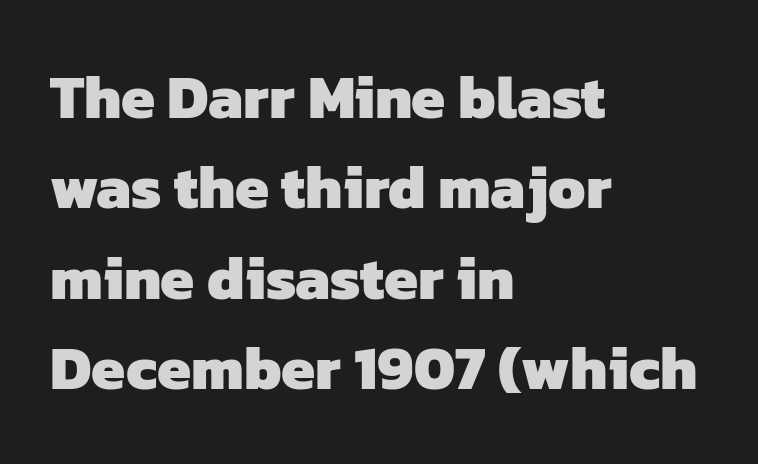
{"serif": "no", "bold": "yes", "weight": "heavy", "width": "normal", "stroke_contrast": "low", "x_height": "medium", "monospaced": "no", "underline": "no", "align": "left", "line_spacing": "normal", "line_spacing_ratio": 1.48, "letter_spacing": "normal", "letter_spacing_em": 0.0, "glyph_px": 61}
